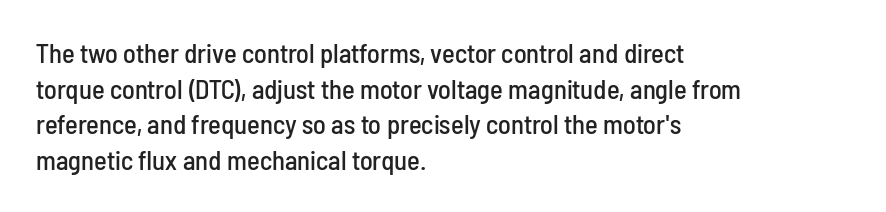
The image shows 27 px text type, upright; set left-aligned, normal line spacing (1.32x), normal letter spacing, not underlined.
